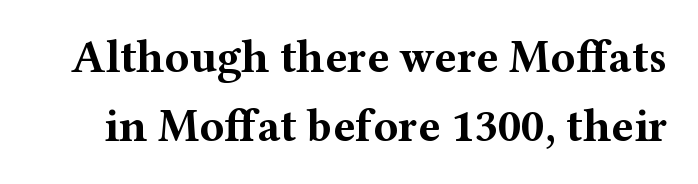
Posture: straight, roman, zero tilt. Weight check: bold — yes, fully. The foot of each line stays bare and open. Think of a printed novel: that variable character pitch is what you see here.
